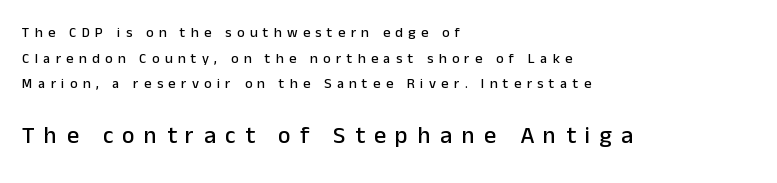
{"italic": "no", "underline": "no", "align": "left", "line_spacing_ratio": 1.83, "letter_spacing": "wide", "letter_spacing_em": 0.39, "larger_block": "second", "size_ratio": 1.71, "glyph_px": 24}
